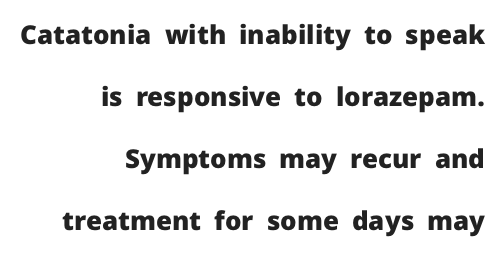
Q: Is the text bold? A: Yes.
Q: Is the text italic (slanted)? A: No, it is upright.
Q: Is the text underlined? A: No.
Q: How is the paragraph aligned? A: Right-aligned.
Q: Is the spacing between letters normal or unusually wide? A: Normal.
Q: Is the spacing between lines tight, normal or loose? A: Loose.
